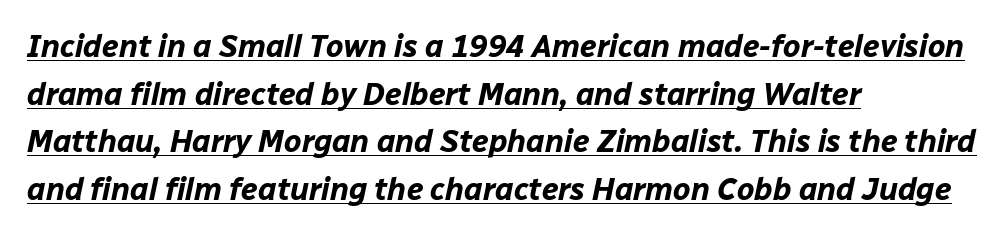
{"italic": "yes", "lean": "right", "slant_degrees": 12, "bold": "yes", "weight": "bold", "width": "normal", "stroke_contrast": "low", "x_height": "medium", "monospaced": "no", "underline": "yes", "align": "left", "line_spacing": "normal", "line_spacing_ratio": 1.54, "letter_spacing": "normal", "letter_spacing_em": 0.0, "glyph_px": 31}
